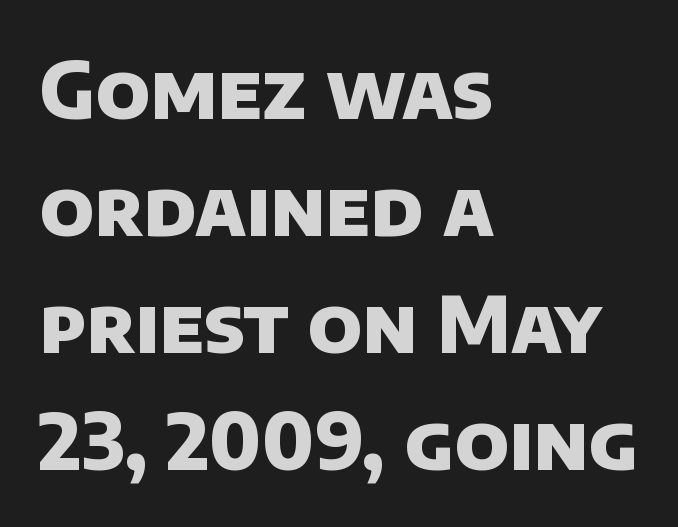
The image shows 77 px heavy sans-serif type; set left-aligned, normal line spacing (1.52x), normal letter spacing, not underlined; low stroke contrast and a large x-height.
